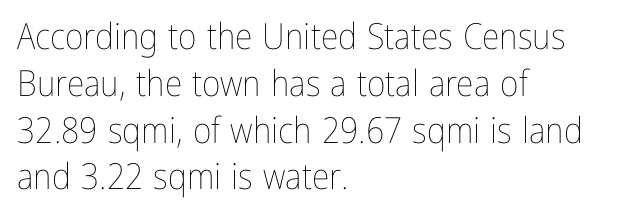
Alignment: flush left. Each new line begins a customary step beneath the previous one. Posture: vertical. A typesetter would call this zero additional tracking. The cut favours lightness, reaching ordinary text weight at its darkest. Character widths vary here, with narrow letters taking less room than wide ones.
